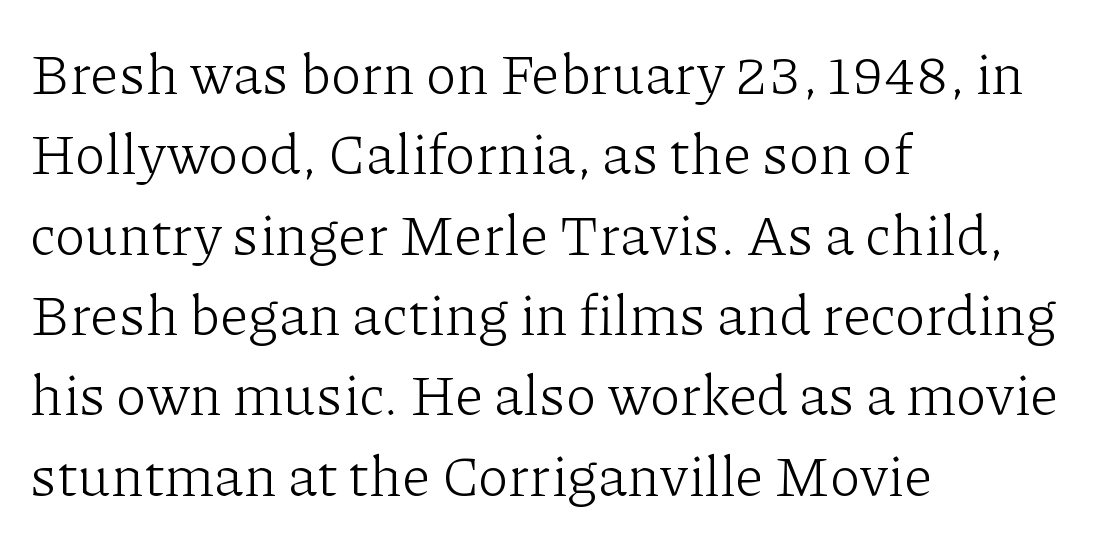
These lines are set flush left with a ragged right edge. Here the designer chose a conventional face with non-uniform glyph widths. Honestly, there is no underline to notice here at all. Does the leading feel generous? No, just average.
